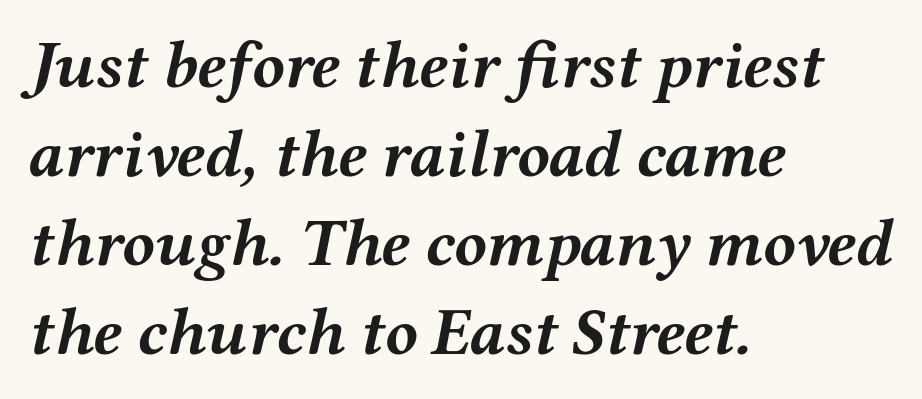
Notice how the stems are inclined rather than vertical — that's the hallmark of italics. Caption: standard tracking, unaltered. Is the type bold? Yes — the strokes are clearly thick and heavy. The space beneath each line is pristine and unruled. Caption: multi-line text, flush left, ragged right. Students, observe: this is what conventionally led text looks like.
